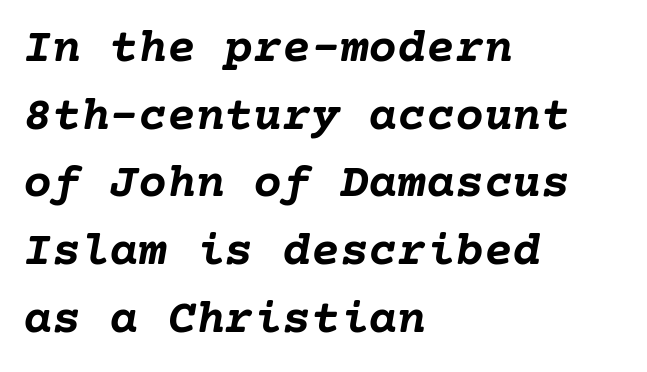
Q: Is the text bold? A: Yes.
Q: Is the text italic (slanted)? A: Yes, it leans right by about 10 degrees.
Q: Is the text underlined? A: No.
Q: How is the paragraph aligned? A: Left-aligned.
Q: Is the spacing between letters normal or unusually wide? A: Normal.
Q: Is the spacing between lines tight, normal or loose? A: Normal.
Q: Width (condensed, normal, or wide)? A: Normal.
Q: Stroke contrast? A: Low.
Q: x-height? A: Medium.
